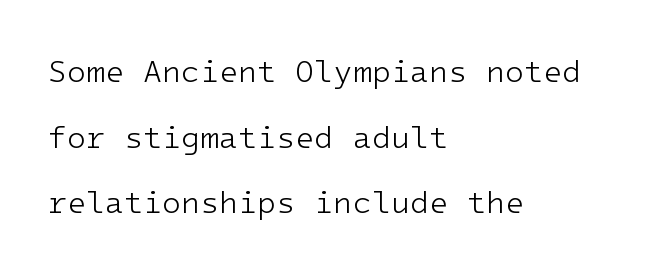
Letters rest on an invisible, unmarked baseline. The text block is weighted toward the left margin, trailing off unevenly rightward. This rendering leaves character spacing at its baseline value. The passage shown is typed in a monospace face where columns stay perfectly aligned.
